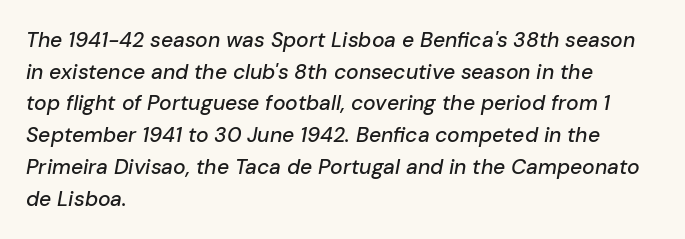
Line spacing here is normal. Only glyphs here, with clear space below each row. Compared with a centered layout, this one pins lines to the left instead. The line texture is even and compact thanks to regular tracking.
